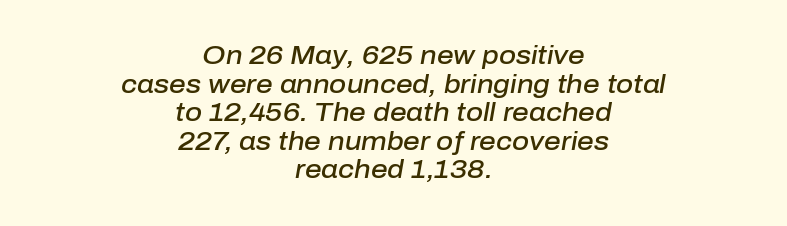
Stems and bowls a touch heavier than normal — semibold. The type is set solid horizontally, with unmodified tracking. Baseline-to-baseline distance is barely more than the letter height. Typeset on center — no edge is straight.
